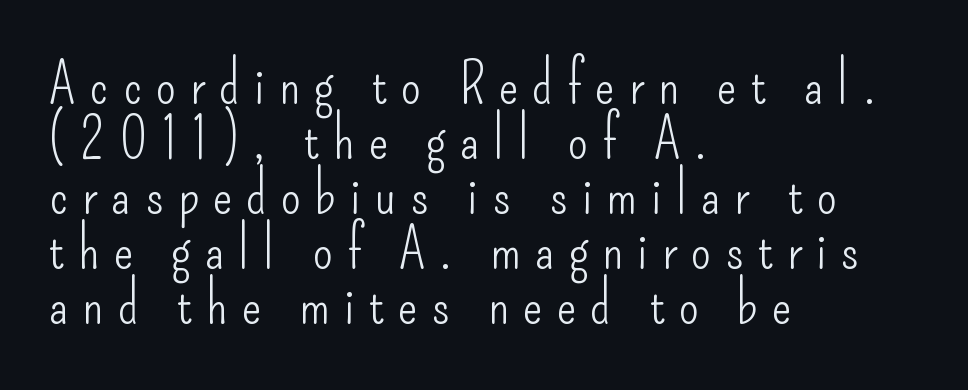
Line starts are locked; line ends wander. The font's upright variant was chosen for this text. Is this a fixed-width face? No — the glyphs have proportional, varying widths. A light-to-regular cut is what we see here.
